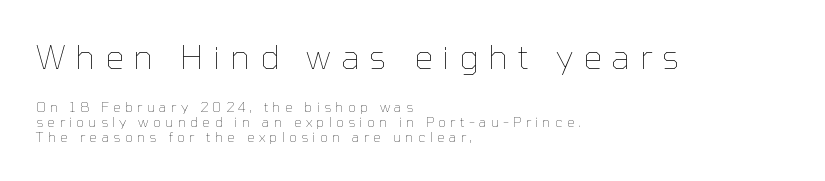
Q: Is the text bold? A: No.
Q: Is the text italic (slanted)? A: No, it is upright.
Q: Is the text underlined? A: No.
Q: How is the paragraph aligned? A: Left-aligned.
Q: Is the spacing between letters normal or unusually wide? A: Unusually wide.
Q: Is the spacing between lines tight, normal or loose? A: Tight.
Q: Which block of text is set in a larger size, the first (top) or the second (bottom)? A: The first (top) one.
Q: Width (condensed, normal, or wide)? A: Normal.
Q: Stroke contrast? A: Low.
Q: x-height? A: Medium.
Q: Monospaced? A: No.
